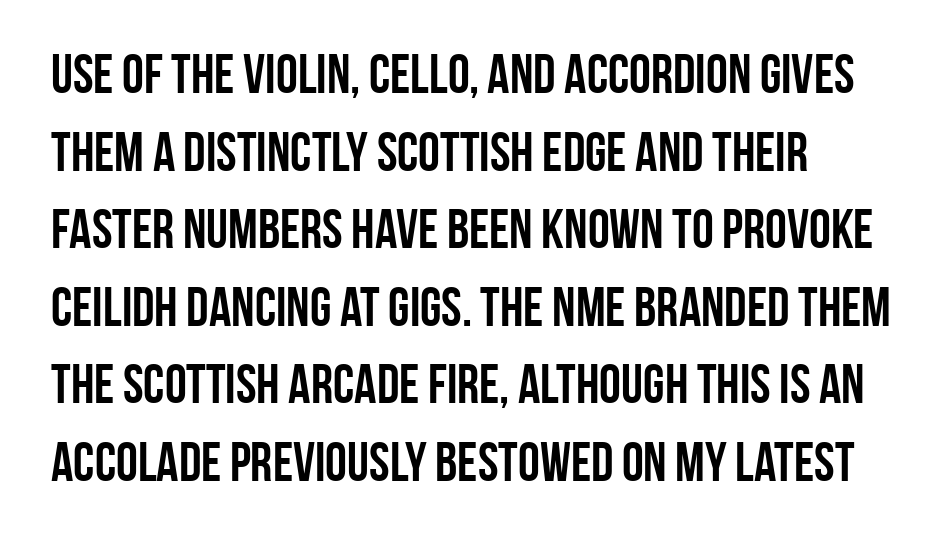
Q: Is the text bold? A: Yes.
Q: Is the text italic (slanted)? A: No, it is upright.
Q: Is the typeface a serif or a sans-serif typeface? A: Sans-serif.
Q: Is the text underlined? A: No.
Q: How is the paragraph aligned? A: Left-aligned.
Q: Is the spacing between letters normal or unusually wide? A: Normal.
Q: Is the spacing between lines tight, normal or loose? A: Normal.
Q: Width (condensed, normal, or wide)? A: Condensed.
Q: Stroke contrast? A: Low.
Q: x-height? A: Large.
Q: Monospaced? A: No.
